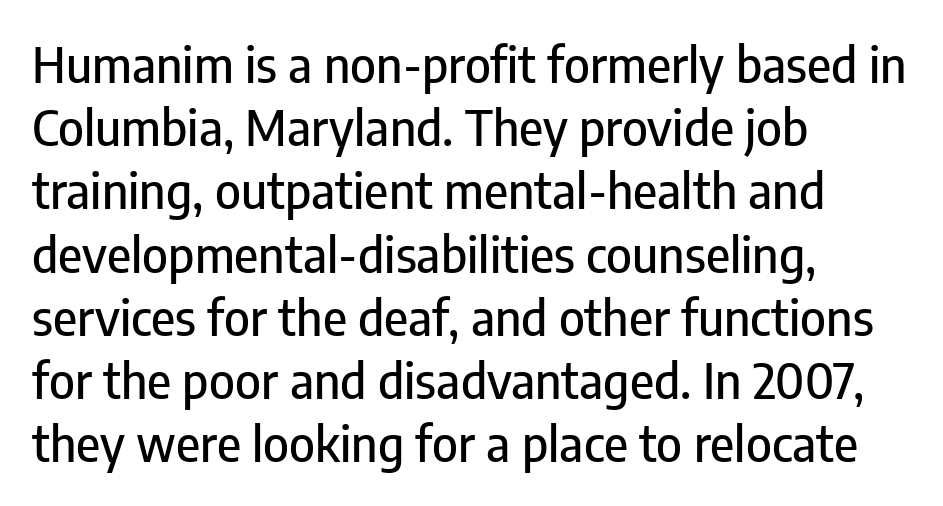
The image shows 49 px condensed sans-serif type, upright; set left-aligned, normal line spacing (1.29x), normal letter spacing, not underlined; low stroke contrast and a medium x-height.
